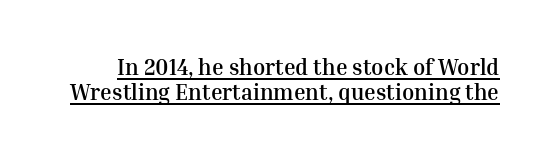
The image shows 22 px bold type, upright; set tight line spacing (1.12x), normal letter spacing, underlined.
